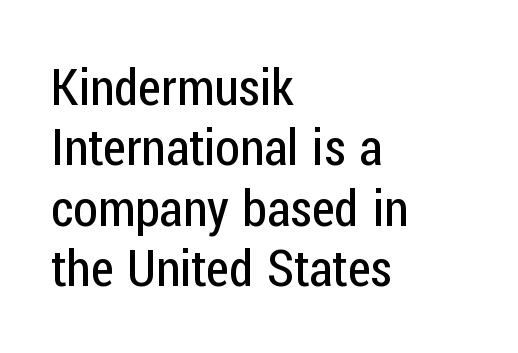
The type is set solid horizontally, with unmodified tracking. Underlining? Definitely not there. Style check: upright. This is sans-serif lettering, the kind often seen on screens and signage. Is the block centered? No — it sits flush against the left margin. The face looks like a standard text weight, possibly lighter.
